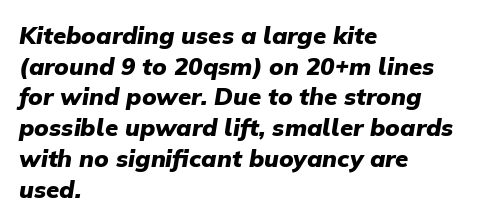
Q: Is the text bold? A: Yes.
Q: Is the text italic (slanted)? A: Yes, it leans right by about 9 degrees.
Q: Is the text underlined? A: No.
Q: How is the paragraph aligned? A: Left-aligned.
Q: Is the spacing between letters normal or unusually wide? A: Normal.
Q: Is the spacing between lines tight, normal or loose? A: Normal.
